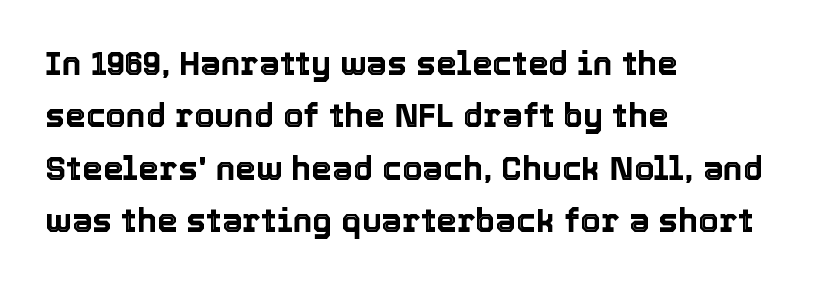
The image shows 33 px text type, upright; set left-aligned, normal line spacing (1.59x), normal letter spacing, not underlined; a medium x-height.
